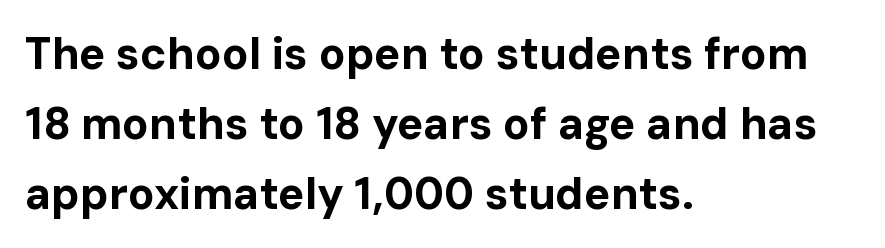
Q: Is the text bold? A: Yes.
Q: Is the text italic (slanted)? A: No, it is upright.
Q: Is the typeface a serif or a sans-serif typeface? A: Sans-serif.
Q: Is the text underlined? A: No.
Q: How is the paragraph aligned? A: Left-aligned.
Q: Is the spacing between letters normal or unusually wide? A: Normal.
Q: Is the spacing between lines tight, normal or loose? A: Normal.
Q: Width (condensed, normal, or wide)? A: Normal.
Q: Stroke contrast? A: Low.
Q: x-height? A: Medium.
Q: Monospaced? A: No.
